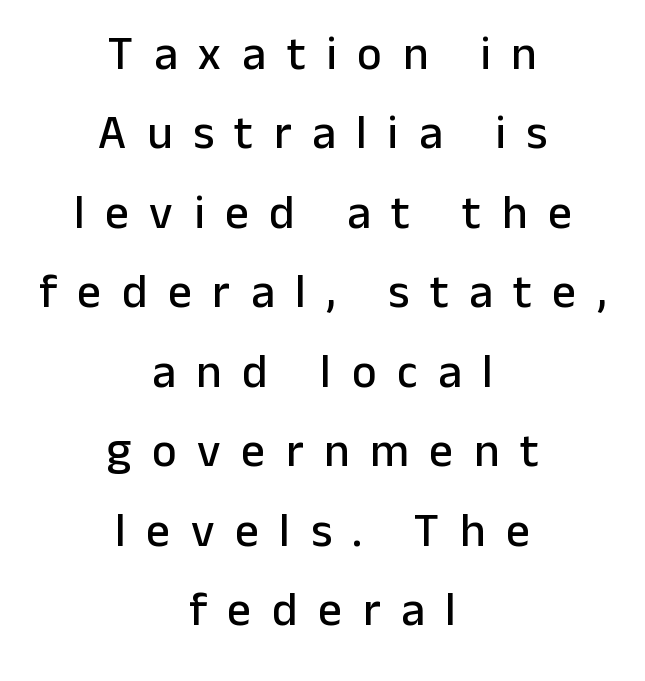
This rendering uses center alignment, leaving both contours irregular but symmetric. The area under the type is left untouched. Serifs: no, the terminals of the letterforms are clean. Nope, not italic — everything's standing straight.
